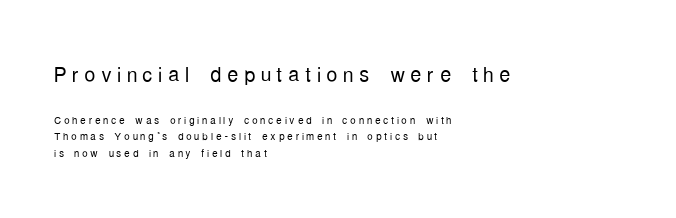
The image shows 28 px light, condensed sans-serif type, upright; set left-aligned, line spacing 1.19x, not underlined; the first (top) block is 2.0x larger; low stroke contrast and a medium x-height.
